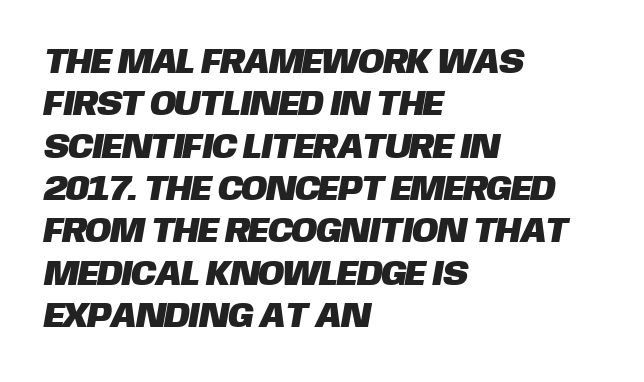
The face used here is proportionally spaced, like ordinary book or web type. In terms of letterspacing, this is plain default setting. The passage is arranged the way most books set body copy — flush left. Each row of text sits above clean, open space. The face used here is a sans, in the tradition of grotesques and geometrics.
